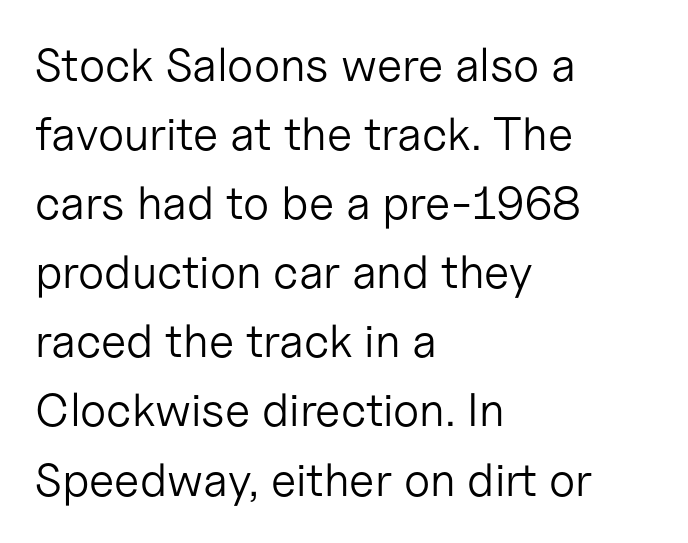
Q: Is the text bold? A: No.
Q: Is the text italic (slanted)? A: No, it is upright.
Q: Is the typeface a serif or a sans-serif typeface? A: Sans-serif.
Q: Is the text underlined? A: No.
Q: How is the paragraph aligned? A: Left-aligned.
Q: Is the spacing between letters normal or unusually wide? A: Normal.
Q: Is the spacing between lines tight, normal or loose? A: Normal.
Q: Width (condensed, normal, or wide)? A: Normal.
Q: Stroke contrast? A: Low.
Q: x-height? A: Medium.
Q: Monospaced? A: No.
